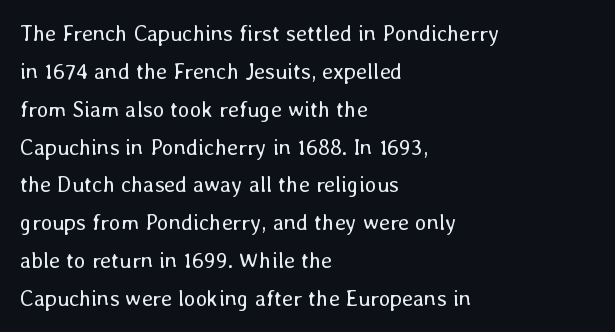
The image shows 22 px text type, upright; set left-aligned, line spacing 1.72x, normal letter spacing, not underlined.
